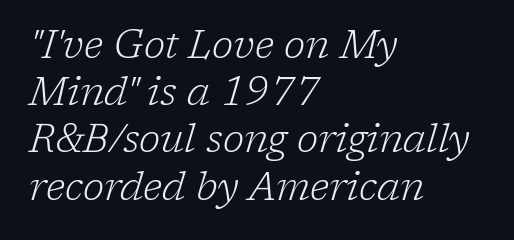
The image shows 39 px light serif type, italic (leaning right); set left-aligned, line spacing 1.21x, normal letter spacing, not underlined; low stroke contrast and a medium x-height.
